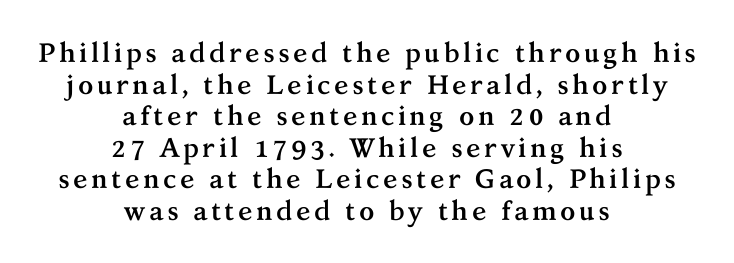
{"italic": "no", "bold": "yes", "underline": "no", "align": "center", "line_spacing_ratio": 1.17, "glyph_px": 27}
